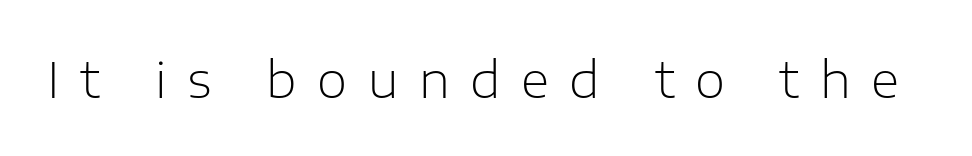
Q: Is the text bold? A: No.
Q: Is the text italic (slanted)? A: No, it is upright.
Q: Is the typeface a serif or a sans-serif typeface? A: Sans-serif.
Q: Is the text underlined? A: No.
Q: Is the spacing between letters normal or unusually wide? A: Unusually wide.
Q: Width (condensed, normal, or wide)? A: Normal.
Q: Stroke contrast? A: Low.
Q: x-height? A: Medium.
Q: Monospaced? A: No.
